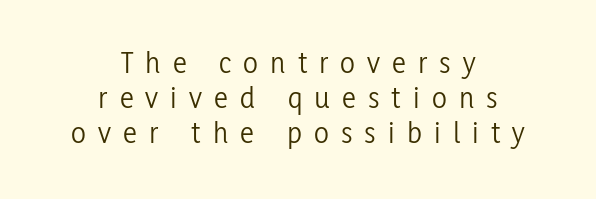
Q: Is the text bold? A: No.
Q: Is the text italic (slanted)? A: No, it is upright.
Q: Is the typeface a serif or a sans-serif typeface? A: Sans-serif.
Q: Is the text underlined? A: No.
Q: How is the paragraph aligned? A: Centered.
Q: Is the spacing between letters normal or unusually wide? A: Unusually wide.
Q: Is the spacing between lines tight, normal or loose? A: Tight.
Q: Width (condensed, normal, or wide)? A: Condensed.
Q: Stroke contrast? A: Low.
Q: x-height? A: Medium.
Q: Monospaced? A: No.
